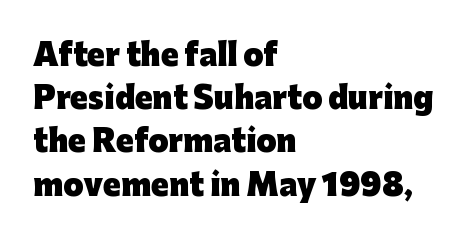
The zone under the glyphs is completely vacant. Ordinary non-slanted type is in use. Looks like regular typesetting: each glyph gets only the width it needs. The letters carry no serifs — their stems end cleanly without finishing strokes. The lines are quadded left.
